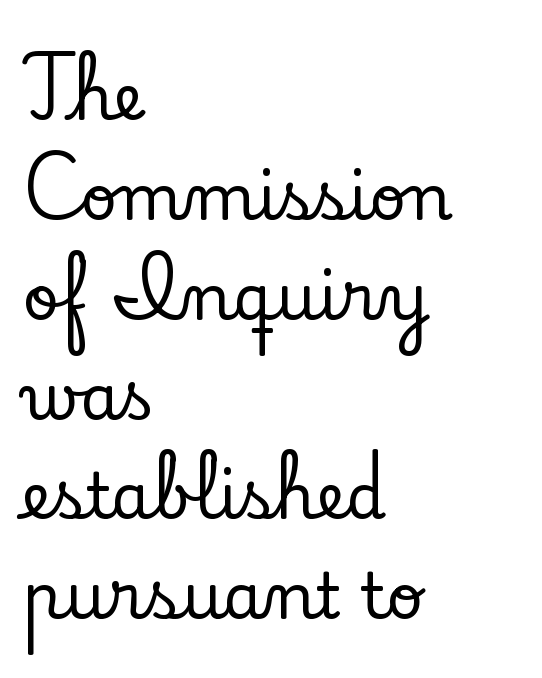
Q: Is the text italic (slanted)? A: No, it is upright.
Q: Is the typeface a serif or a sans-serif typeface? A: Serif.
Q: Is the text underlined? A: No.
Q: How is the paragraph aligned? A: Left-aligned.
Q: Is the spacing between letters normal or unusually wide? A: Normal.
Q: Is the spacing between lines tight, normal or loose? A: Normal.
Q: Width (condensed, normal, or wide)? A: Normal.
Q: Stroke contrast? A: Low.
Q: x-height? A: Small.
Q: Monospaced? A: No.
